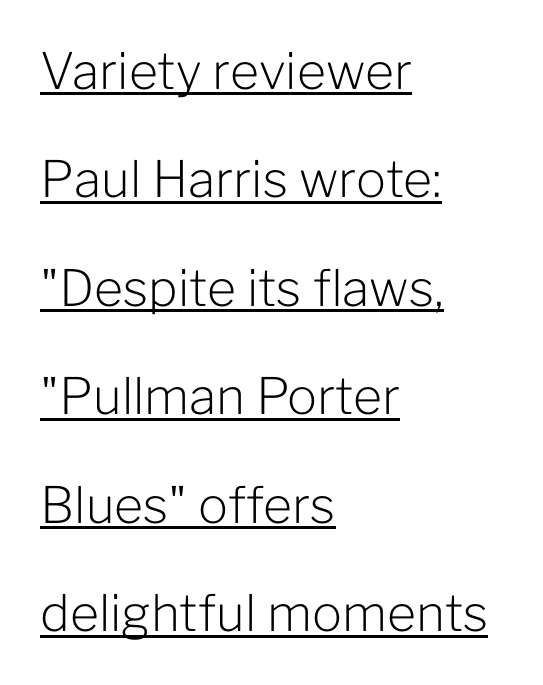
The image shows 50 px light sans-serif type, upright; set left-aligned, loose line spacing (2.17x), normal letter spacing, underlined; low stroke contrast and a medium x-height.
